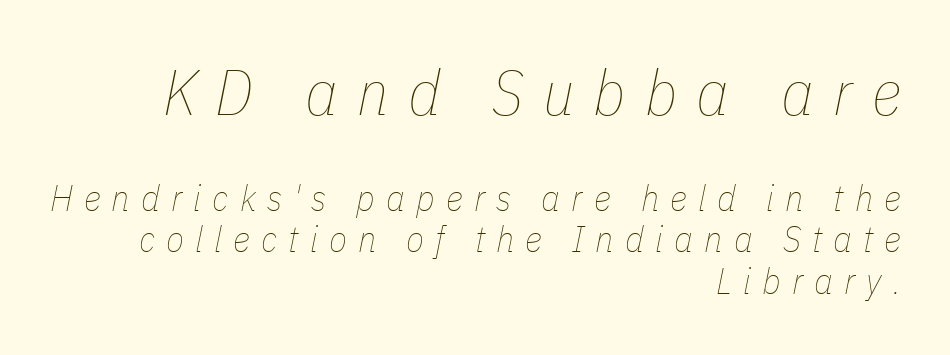
The text block is weighted toward the right margin, trailing off unevenly leftward. You get the large type first, then a drop to smaller type. Compared with a typical body face, this is equally light or lighter still. This rendering features lettering with no underline.
